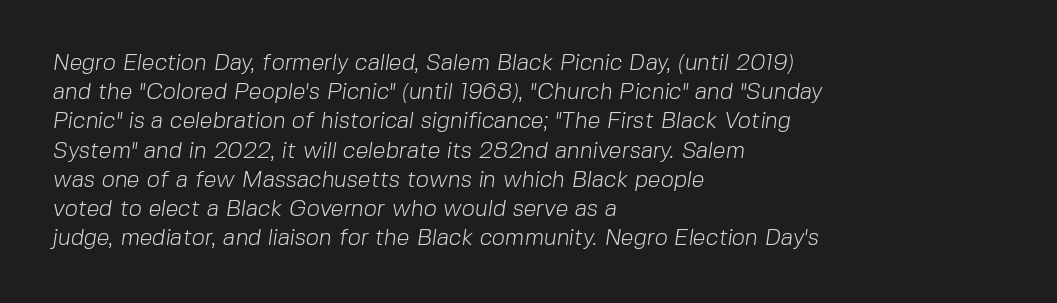
The image shows 23 px text type; set left-aligned, normal line spacing (1.27x), normal letter spacing, not underlined.
